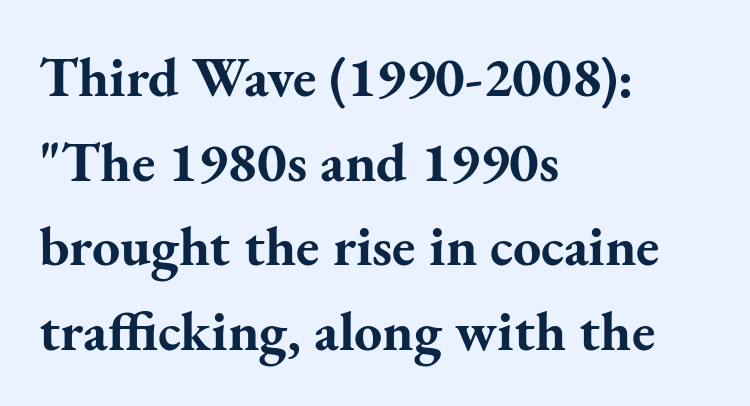
{"serif": "yes", "italic": "no", "bold": "yes", "weight": "bold", "width": "normal", "stroke_contrast": "medium", "x_height": "small", "monospaced": "no", "underline": "no", "align": "left", "line_spacing": "normal", "line_spacing_ratio": 1.51, "letter_spacing": "normal", "letter_spacing_em": 0.0, "glyph_px": 56}
